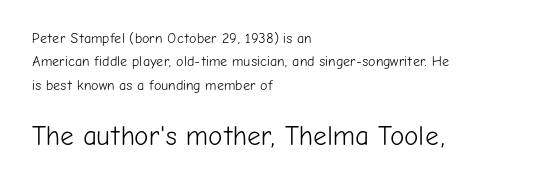
Q: Is the text bold? A: No.
Q: Is the text italic (slanted)? A: No, it is upright.
Q: Is the text underlined? A: No.
Q: How is the paragraph aligned? A: Left-aligned.
Q: Is the spacing between letters normal or unusually wide? A: Normal.
Q: Is the spacing between lines tight, normal or loose? A: Normal.
Q: Which block of text is set in a larger size, the first (top) or the second (bottom)? A: The second (bottom) one.
